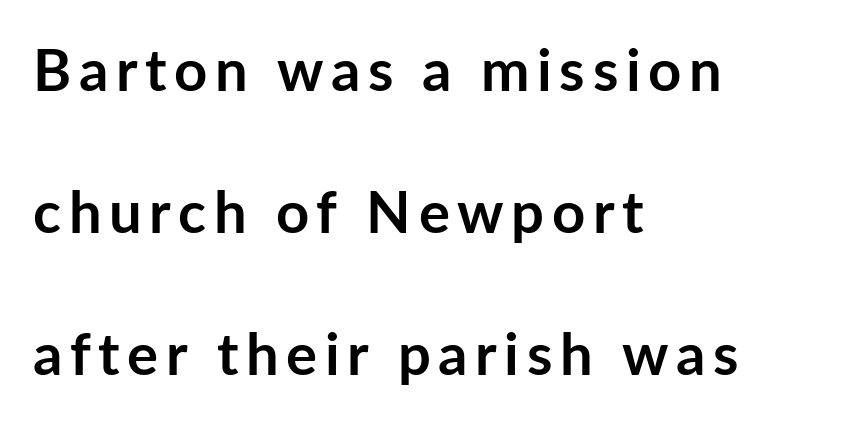
{"serif": "no", "italic": "no", "bold": "yes", "weight": "semibold", "width": "normal", "stroke_contrast": "low", "x_height": "medium", "monospaced": "no", "underline": "no", "align": "left", "line_spacing": "loose", "line_spacing_ratio": 2.45, "glyph_px": 58}
